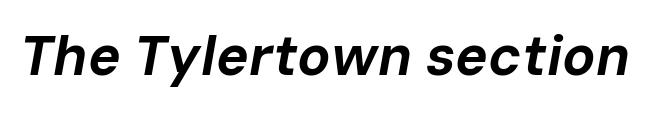
The baseline area is clear. Nothing unusual about the tracking: characters are spaced as the font intends. The face used here is proportionally spaced, like ordinary book or web type. These words are printed bold, with thick strokes throughout.
